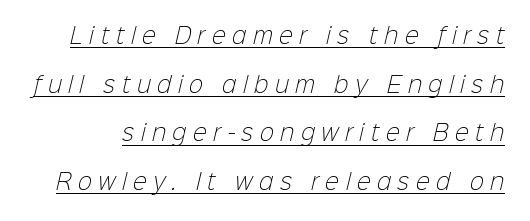
Q: Is the text bold? A: No.
Q: Is the text underlined? A: Yes.
Q: Is the spacing between letters normal or unusually wide? A: Unusually wide.
Q: Is the spacing between lines tight, normal or loose? A: Loose.
